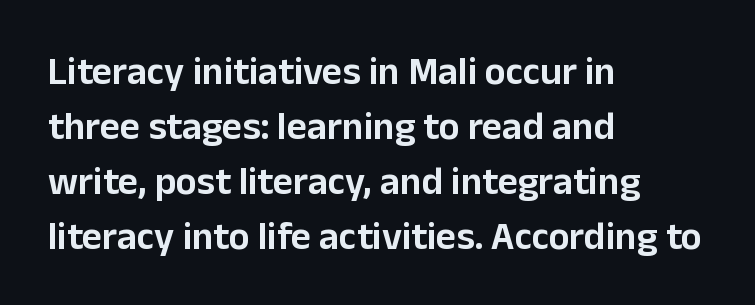
Q: Is the text italic (slanted)? A: No, it is upright.
Q: Is the typeface a serif or a sans-serif typeface? A: Sans-serif.
Q: Is the text underlined? A: No.
Q: How is the paragraph aligned? A: Left-aligned.
Q: Is the spacing between letters normal or unusually wide? A: Normal.
Q: Is the spacing between lines tight, normal or loose? A: Normal.
Q: Width (condensed, normal, or wide)? A: Normal.
Q: Stroke contrast? A: Low.
Q: x-height? A: Medium.
Q: Monospaced? A: No.
